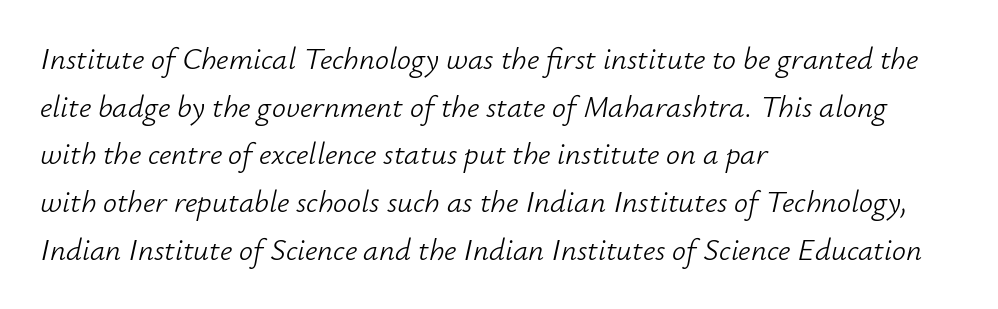
Weight: regular or lighter. Vertically, the passage feels balanced, rows spaced as you'd expect. Compared with ordinary roman type, these characters are visibly tilted. In terms of letterspacing, this is plain default setting. Looks like regular typesetting: each glyph gets only the width it needs. This rendering features lettering with no underline.
